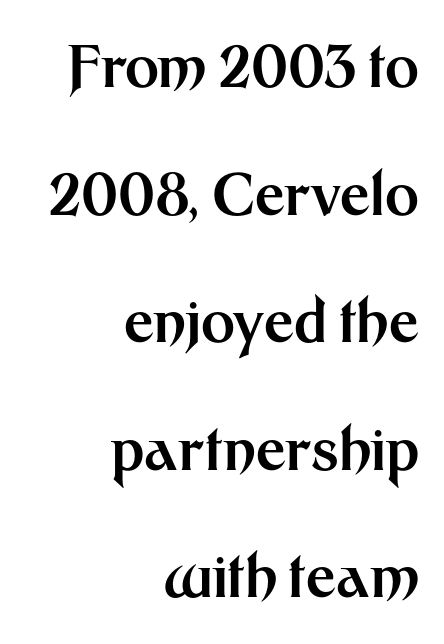
Right-aligned paragraph, ragged on the left. Regarding leading, the lines here are spaced well apart. Here the designer chose a conventional face with non-uniform glyph widths. Words float on clear page, feet unadorned. The typeface chosen for these lines omits serifs. Ascenders rise straight up at ninety degrees.
